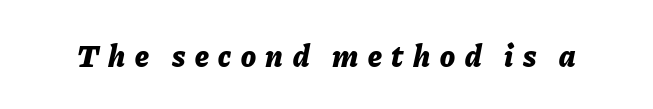
Q: Is the text bold? A: Yes.
Q: Is the text italic (slanted)? A: Yes, it leans right by about 11 degrees.
Q: Is the text underlined? A: No.
Q: Is the spacing between letters normal or unusually wide? A: Unusually wide.
Q: Width (condensed, normal, or wide)? A: Normal.
Q: Stroke contrast? A: Low.
Q: x-height? A: Medium.
Q: Monospaced? A: No.
